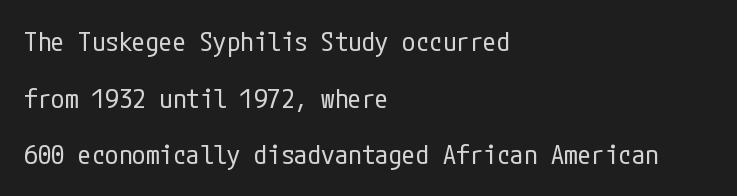
Q: Is the text bold? A: No.
Q: Is the text italic (slanted)? A: No, it is upright.
Q: Is the text underlined? A: No.
Q: How is the paragraph aligned? A: Left-aligned.
Q: Is the spacing between letters normal or unusually wide? A: Normal.
Q: Is the spacing between lines tight, normal or loose? A: Loose.
